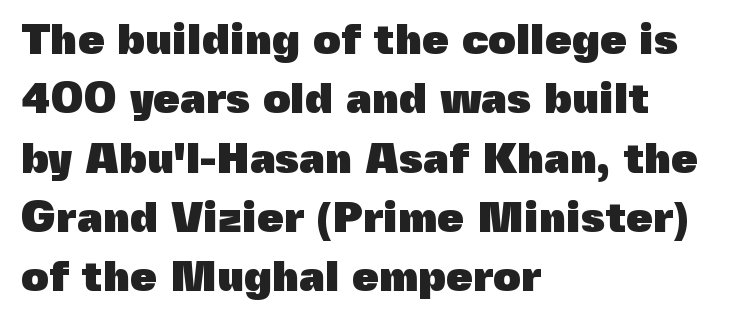
The image shows 43 px heavy sans-serif type, upright; set left-aligned, normal line spacing (1.38x), normal letter spacing, not underlined; a medium x-height.
